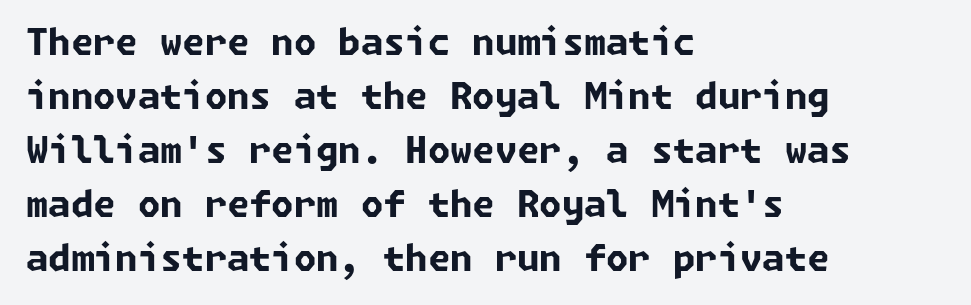
The image shows 36 px bold sans-serif type; set left-aligned, normal line spacing (1.5x), normal letter spacing, not underlined; low stroke contrast and a medium x-height.
